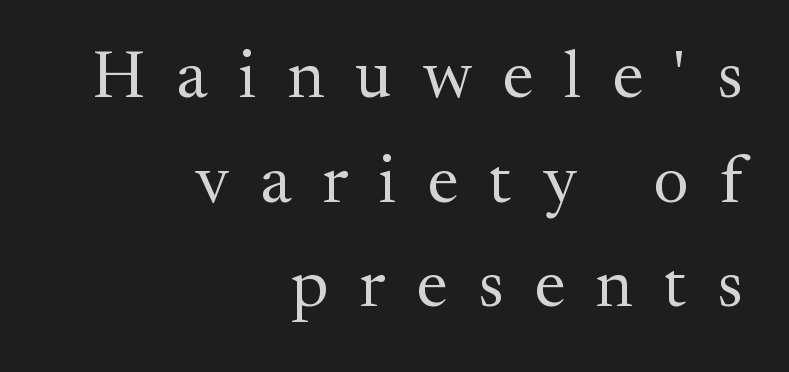
The image shows 67 px regular-weight serif type, upright; set right-aligned, normal line spacing (1.56x), unusually wide letter spacing (+0.46 em), not underlined; medium stroke contrast and a medium x-height.
